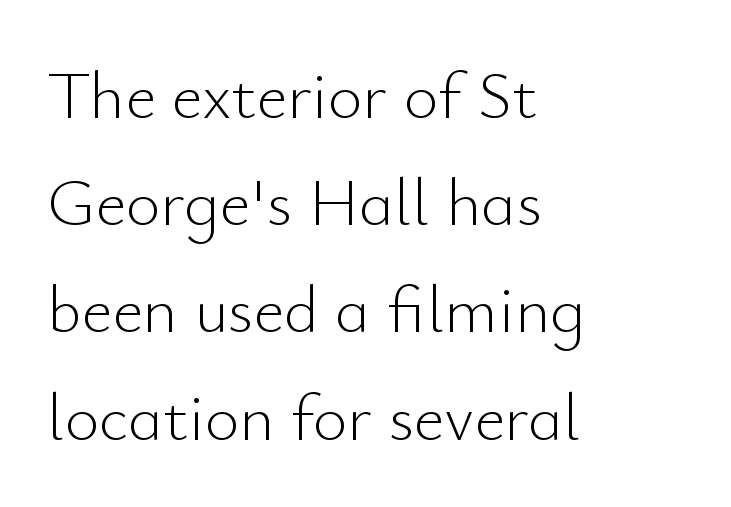
Character widths vary here, with narrow letters taking less room than wide ones. This sample keeps an unexceptional amount of space between lines. Check the space under the baseline: it is left empty. Does the type have serifs? No, each stem ends abruptly.
